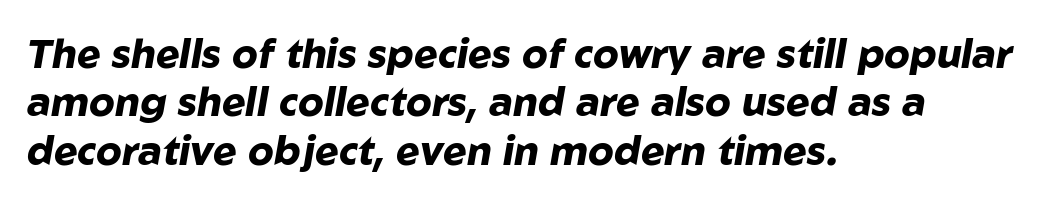
{"italic": "yes", "lean": "right", "slant_degrees": 10, "bold": "yes", "weight": "heavy", "width": "normal", "stroke_contrast": "low", "x_height": "medium", "monospaced": "no", "underline": "no", "align": "left", "line_spacing_ratio": 1.21, "letter_spacing": "normal", "letter_spacing_em": 0.0, "glyph_px": 40}
